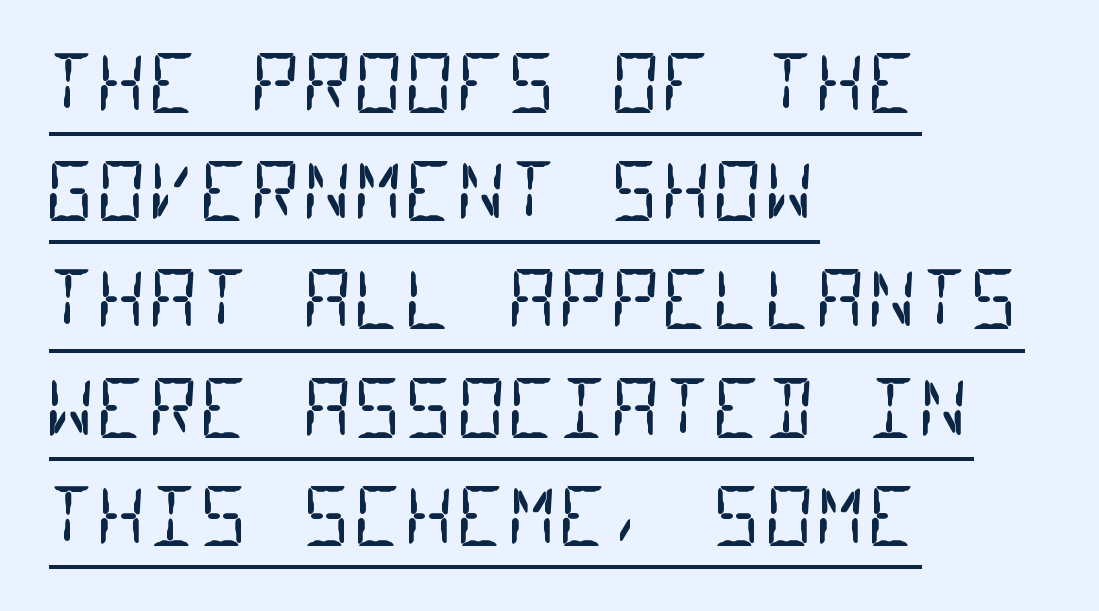
The image shows 79 px regular-weight, condensed sans-serif type, monospaced; set left-aligned, normal line spacing (1.37x), normal letter spacing, underlined; low stroke contrast and a large x-height.
